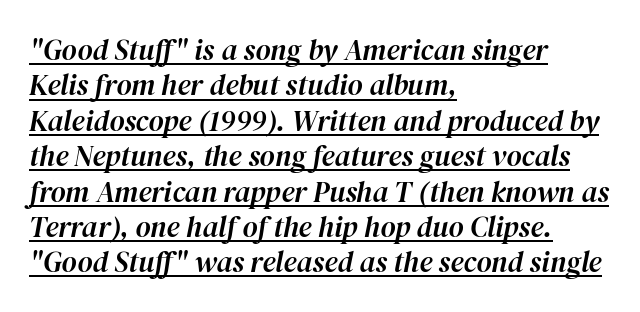
The rendering uses natural spacing where letterforms have individual widths. A student would call this left alignment; a typographer would say flush left, rag right. Looks like someone drew a line under every word here. Compared with typical body copy, the letter spacing here is the same. The letters are slanted; this is an italic face.
